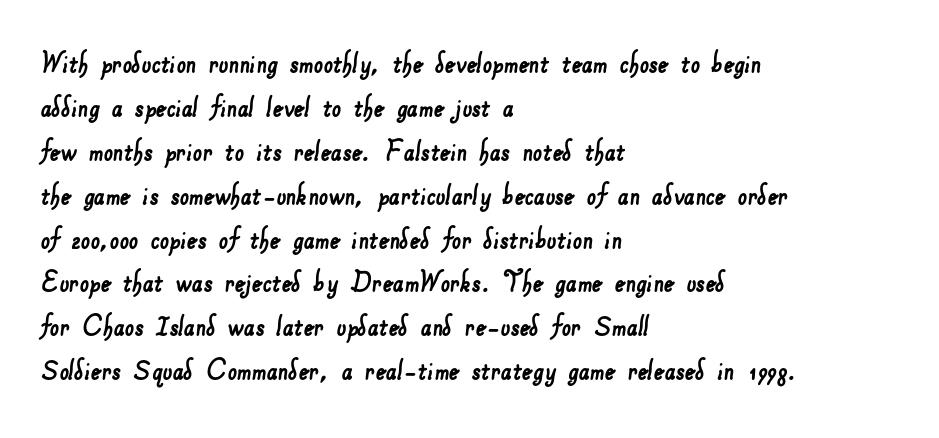
Classification — sans serif. Spacing between characters is what you'd get straight out of the box. Here the designer chose a conventional face with non-uniform glyph widths. The compositor pushed each line to the left boundary.
